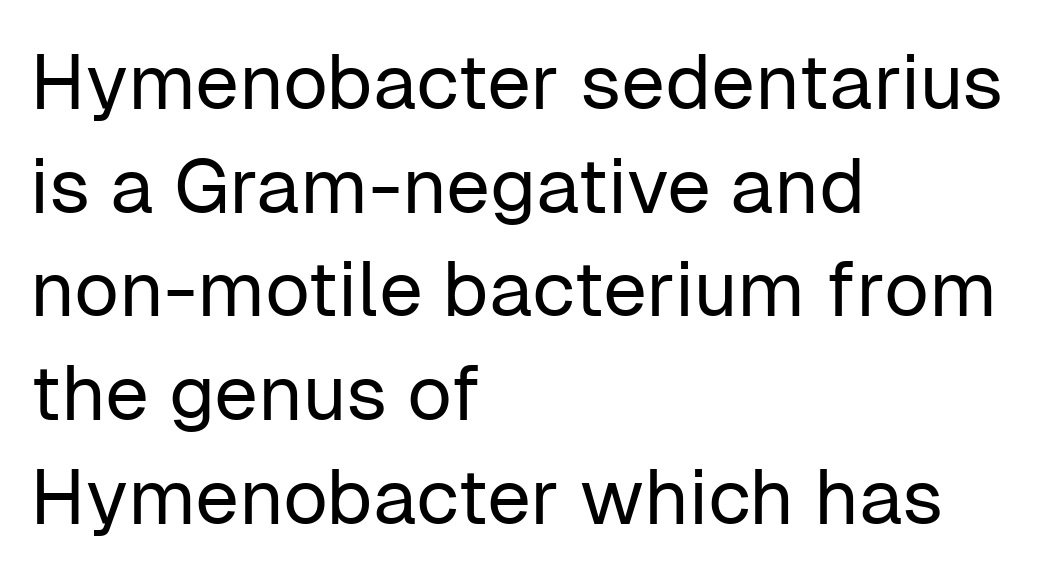
Q: Is the text bold? A: No.
Q: Is the text italic (slanted)? A: No, it is upright.
Q: Is the typeface a serif or a sans-serif typeface? A: Sans-serif.
Q: Is the text underlined? A: No.
Q: How is the paragraph aligned? A: Left-aligned.
Q: Is the spacing between letters normal or unusually wide? A: Normal.
Q: Is the spacing between lines tight, normal or loose? A: Normal.
Q: Width (condensed, normal, or wide)? A: Normal.
Q: Stroke contrast? A: Low.
Q: x-height? A: Medium.
Q: Monospaced? A: No.
